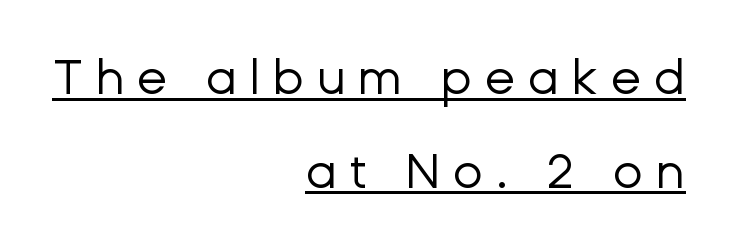
In terms of posture, this sample is upright. Each letter keeps its own natural width here, so spacing adapts to shape. These lines are composed in type without serifs. Whoever set this chose breathing room over compactness in the vertical rhythm. This reads as an unemphasized weight, regular at the heaviest. Horizontal alignment here is rightward, an uncommon choice for prose.
